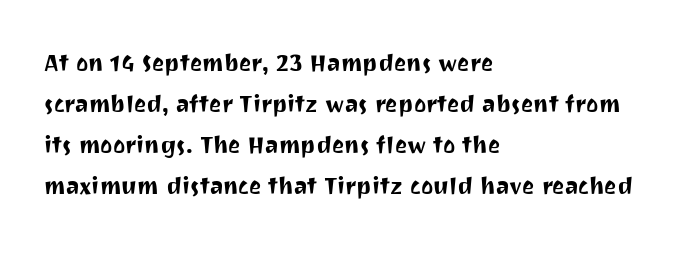
Q: Is the text italic (slanted)? A: No, it is upright.
Q: Is the typeface a serif or a sans-serif typeface? A: Sans-serif.
Q: Is the text underlined? A: No.
Q: How is the paragraph aligned? A: Left-aligned.
Q: Is the spacing between letters normal or unusually wide? A: Normal.
Q: Is the spacing between lines tight, normal or loose? A: Normal.
Q: Width (condensed, normal, or wide)? A: Normal.
Q: Stroke contrast? A: Medium.
Q: x-height? A: Medium.
Q: Monospaced? A: No.
